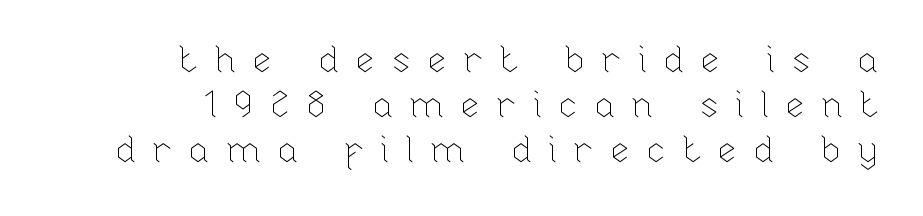
{"italic": "no", "bold": "no", "weight": "thin", "width": "normal", "stroke_contrast": "low", "x_height": "medium", "monospaced": "no", "underline": "no", "align": "right", "line_spacing_ratio": 1.21, "letter_spacing": "wide", "letter_spacing_em": 0.41, "glyph_px": 37}
